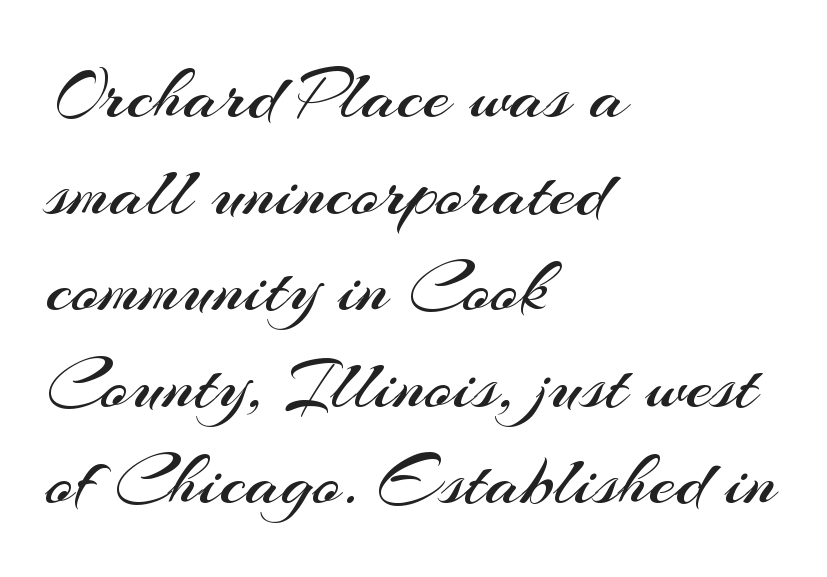
The passage is arranged the way most books set body copy — flush left. The face used here is rendered with its standard letterfit. Is this a heavy cut? Hardly; it is regular or lighter. The passage shown is typed in a proportional face where columns would drift.
